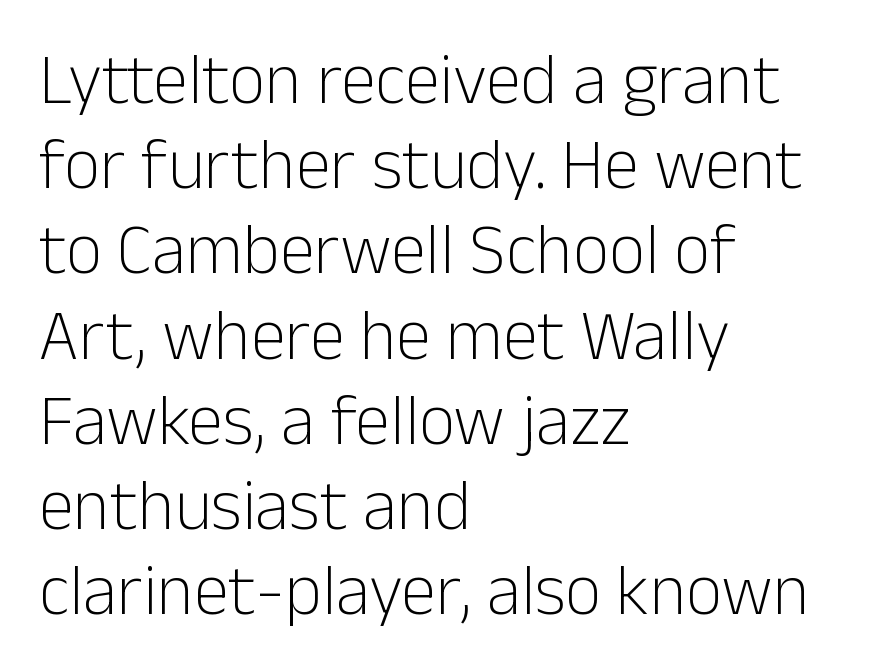
The lettering holds an erect, upright posture throughout. Lines of text with bare space underneath. The font family rendered here belongs to the sans-serif group. This sample is left-justified, so line endings fall wherever the words run out. The passage shown is typed in a proportional face where columns would drift.
